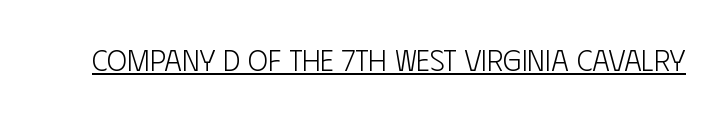
The image shows 30 px light, condensed sans-serif type, upright; set normal letter spacing, underlined; low stroke contrast and a large x-height.
